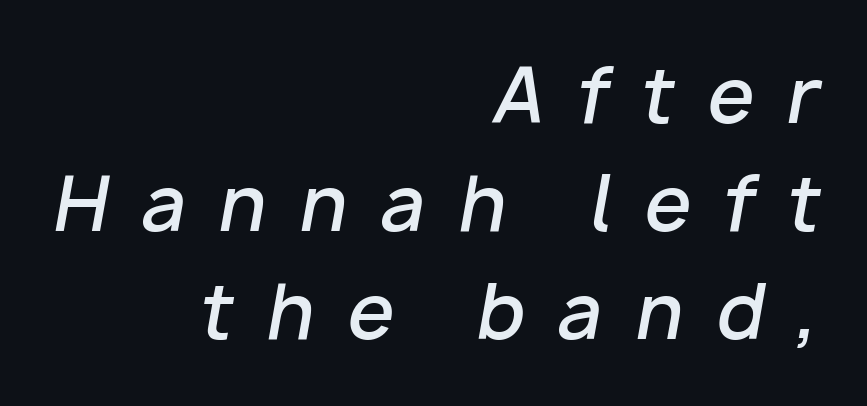
Q: Is the text bold? A: Semi-bold.
Q: Is the text italic (slanted)? A: Yes, it leans right by about 10 degrees.
Q: Is the text underlined? A: No.
Q: How is the paragraph aligned? A: Right-aligned.
Q: Is the spacing between letters normal or unusually wide? A: Unusually wide.
Q: Is the spacing between lines tight, normal or loose? A: Normal.
Q: Width (condensed, normal, or wide)? A: Normal.
Q: Stroke contrast? A: Low.
Q: x-height? A: Medium.
Q: Monospaced? A: No.
